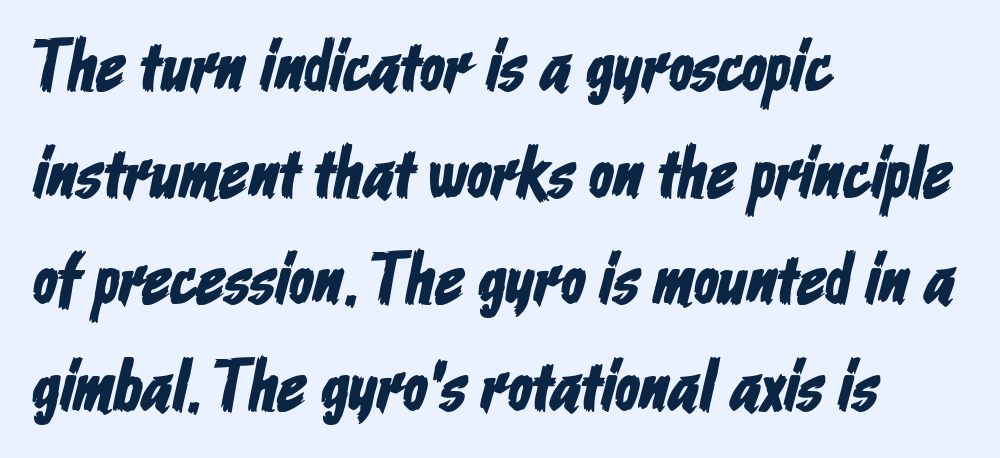
Q: Is the typeface a serif or a sans-serif typeface? A: Sans-serif.
Q: Is the text underlined? A: No.
Q: How is the paragraph aligned? A: Left-aligned.
Q: Is the spacing between letters normal or unusually wide? A: Normal.
Q: Is the spacing between lines tight, normal or loose? A: Normal.
Q: Width (condensed, normal, or wide)? A: Condensed.
Q: Stroke contrast? A: Low.
Q: x-height? A: Medium.
Q: Monospaced? A: No.
